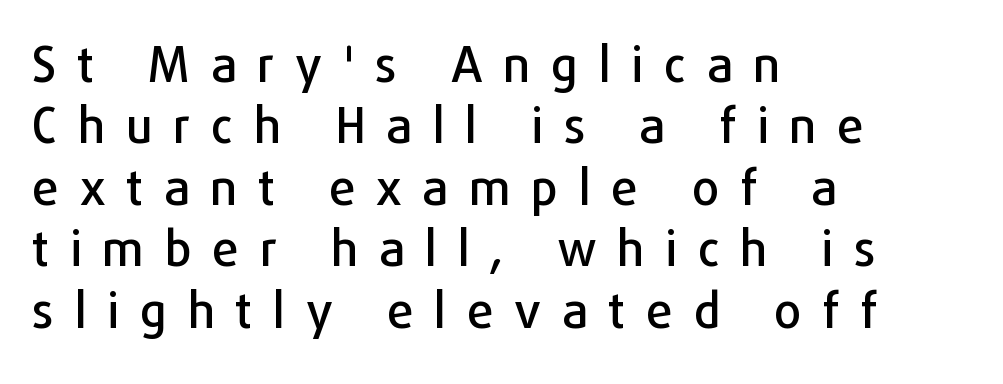
The image shows 48 px sans-serif type, upright; set left-aligned, normal line spacing (1.28x), unusually wide letter spacing (+0.43 em), not underlined; low stroke contrast and a medium x-height.
